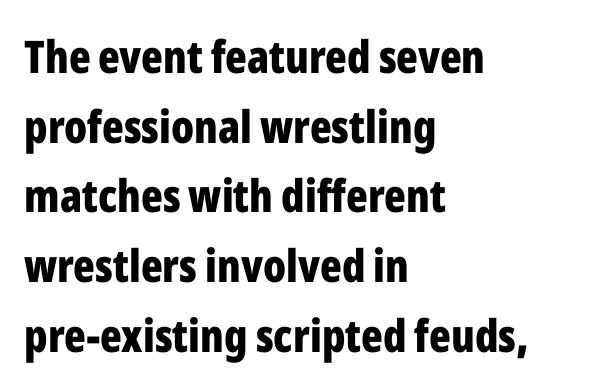
{"serif": "no", "italic": "no", "bold": "yes", "weight": "bold", "width": "condensed", "stroke_contrast": "low", "x_height": "medium", "monospaced": "no", "underline": "no", "align": "left", "line_spacing": "normal", "line_spacing_ratio": 1.55, "letter_spacing": "normal", "letter_spacing_em": 0.0, "glyph_px": 45}
